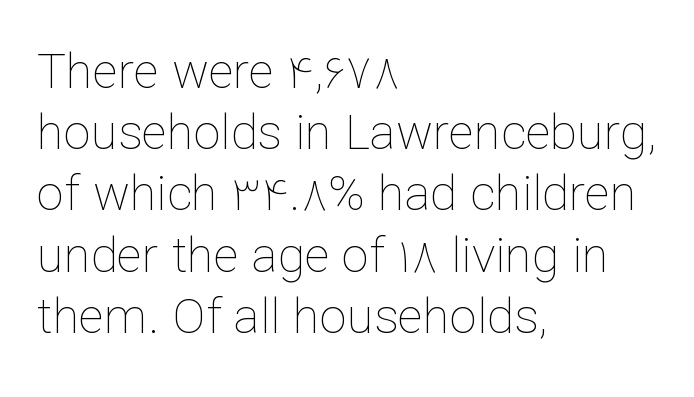
{"italic": "no", "bold": "no", "weight": "thin", "width": "normal", "stroke_contrast": "low", "x_height": "medium", "monospaced": "no", "underline": "no", "align": "left", "line_spacing": "normal", "line_spacing_ratio": 1.25, "letter_spacing": "normal", "letter_spacing_em": 0.0, "glyph_px": 49}
